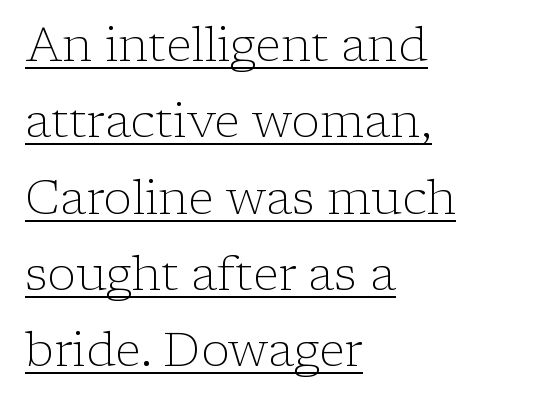
Check where the strokes stop: tiny serifs finish them off. Caption: face not bold, strokes unweighted. Is there much room between lines? A standard amount, neither cramped nor airy. Which margin do the lines hug? The left one — the right edge is uneven. The rendering keeps characters at their native spacing.
